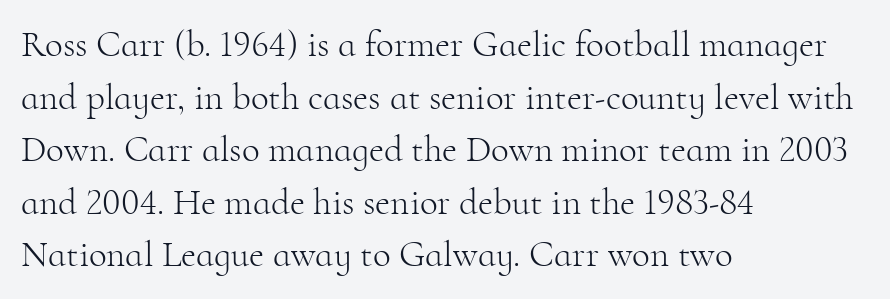
The specimen reads as upright at a glance. The rendering shows small feet on the letterforms — a serif design. Compared with a typical body face, this is equally light or lighter still. Characters follow at the spacing the type designer built in.
